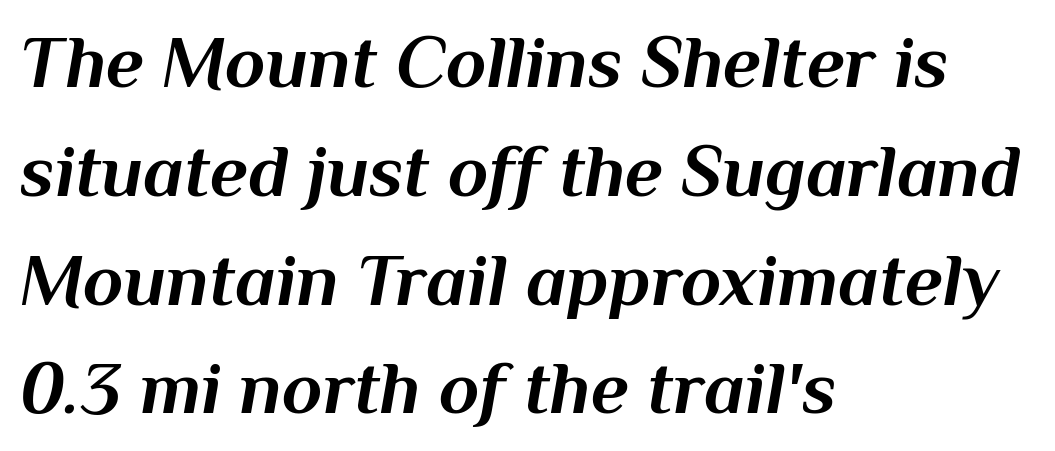
{"italic": "yes", "lean": "right", "slant_degrees": 10, "bold": "yes", "weight": "bold", "width": "normal", "stroke_contrast": "medium", "x_height": "medium", "monospaced": "no", "underline": "no", "align": "left", "line_spacing": "normal", "line_spacing_ratio": 1.47, "letter_spacing": "normal", "letter_spacing_em": 0.0, "glyph_px": 74}
